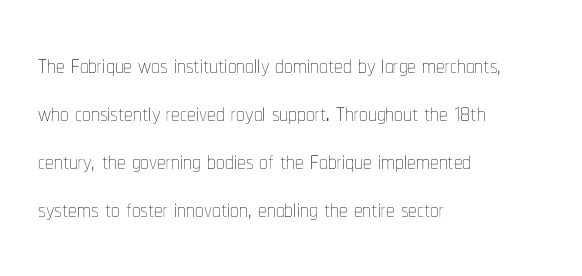
Do the characters align in a grid? No, the font is proportional. Words float on clear page, feet unadorned. The passage shown stacks its lines at a standard gap. Tracking value appears to be zero — textbook default spacing. In terms of posture, this sample is upright. A quiet, ordinary-to-light weight characterises the typeface.
